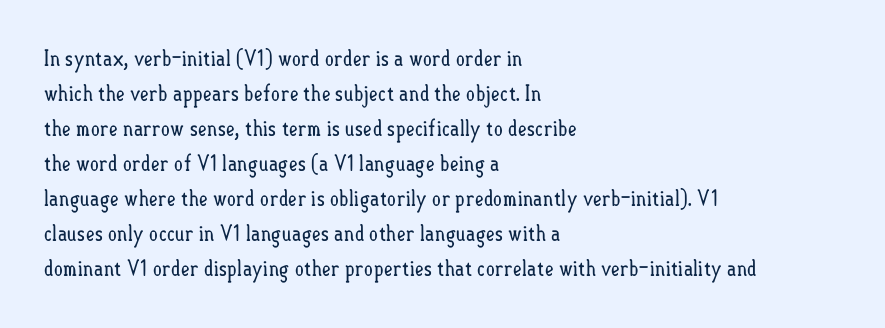
The image shows 22 px text type, upright; set left-aligned, normal line spacing (1.59x), normal letter spacing, not underlined.
